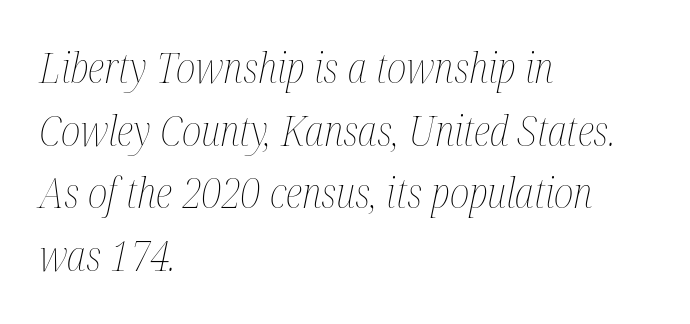
Q: Is the text bold? A: No.
Q: Is the text italic (slanted)? A: Yes, it leans right by about 12 degrees.
Q: Is the text underlined? A: No.
Q: How is the paragraph aligned? A: Left-aligned.
Q: Is the spacing between letters normal or unusually wide? A: Normal.
Q: Is the spacing between lines tight, normal or loose? A: Normal.
Q: Width (condensed, normal, or wide)? A: Condensed.
Q: Stroke contrast? A: Medium.
Q: x-height? A: Medium.
Q: Monospaced? A: No.
